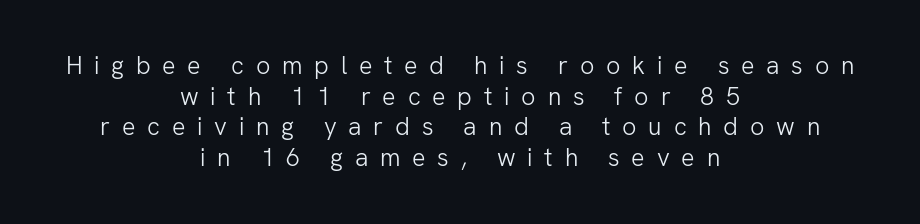
The image shows 25 px text type, upright; set centered, line spacing 1.23x, unusually wide letter spacing (+0.47 em), not underlined.
